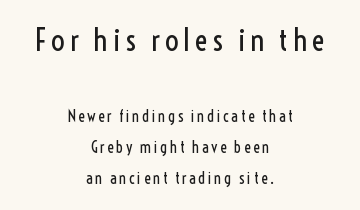
The passage shown is typeset with a sans-serif family. Note the varied advance widths — an 'i' is clearly narrower than an 'm'. This sample is center-justified, so both line endings float freely. The initial chunk of copy outweighs the following chunk in type size. Heaviness? Minimal to ordinary, like unemphasized prose. Do the letters lean? They stand straight.
